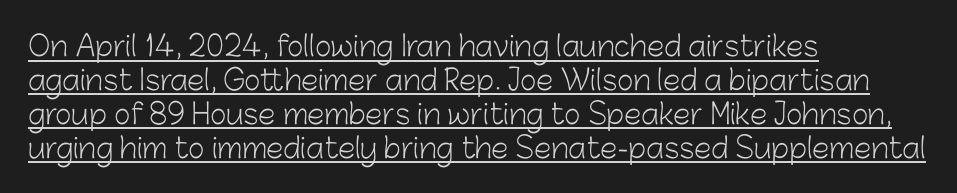
The image shows 28 px light sans-serif type, upright; set left-aligned, line spacing 1.21x, normal letter spacing, underlined; low stroke contrast and a medium x-height.
